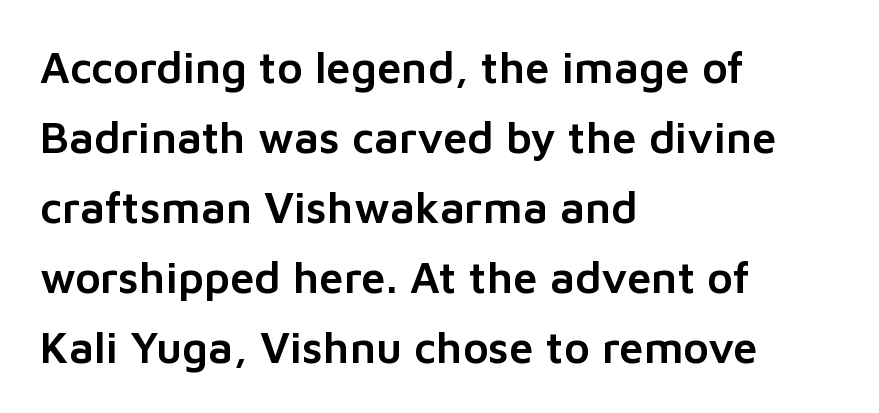
{"serif": "no", "italic": "no", "width": "normal", "stroke_contrast": "low", "x_height": "medium", "monospaced": "no", "underline": "no", "align": "left", "line_spacing": "normal", "line_spacing_ratio": 1.59, "letter_spacing": "normal", "letter_spacing_em": 0.0, "glyph_px": 44}
